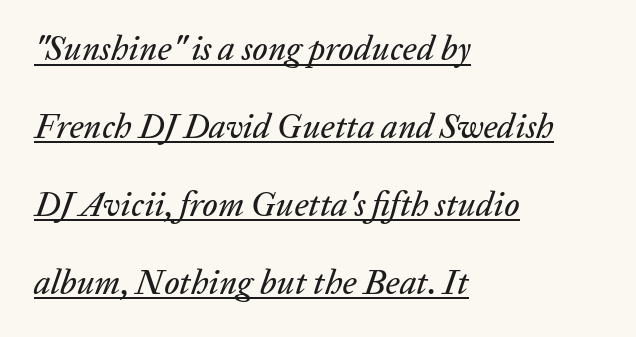
Q: Is the text italic (slanted)? A: Yes, it leans right by about 20 degrees.
Q: Is the text underlined? A: Yes.
Q: How is the paragraph aligned? A: Left-aligned.
Q: Is the spacing between letters normal or unusually wide? A: Normal.
Q: Is the spacing between lines tight, normal or loose? A: Loose.
Q: Width (condensed, normal, or wide)? A: Normal.
Q: Stroke contrast? A: Low.
Q: x-height? A: Medium.
Q: Monospaced? A: No.
